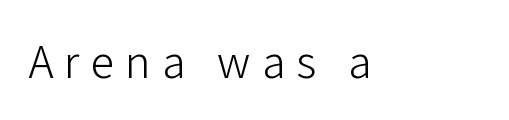
{"serif": "no", "italic": "no", "bold": "no", "weight": "light", "width": "normal", "stroke_contrast": "low", "x_height": "medium", "monospaced": "no", "underline": "no", "letter_spacing": "wide", "letter_spacing_em": 0.23, "glyph_px": 48}
